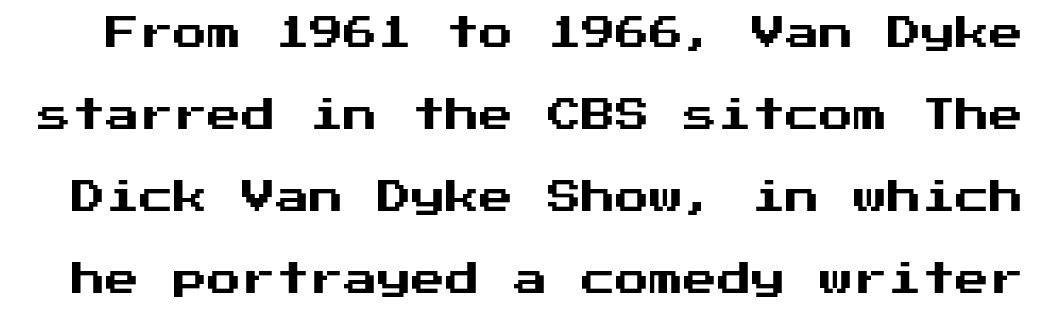
Q: Is the text italic (slanted)? A: No, it is upright.
Q: Is the typeface a serif or a sans-serif typeface? A: Sans-serif.
Q: Is the text underlined? A: No.
Q: Is the spacing between letters normal or unusually wide? A: Normal.
Q: Is the spacing between lines tight, normal or loose? A: Loose.
Q: Width (condensed, normal, or wide)? A: Normal.
Q: Stroke contrast? A: Medium.
Q: x-height? A: Medium.
